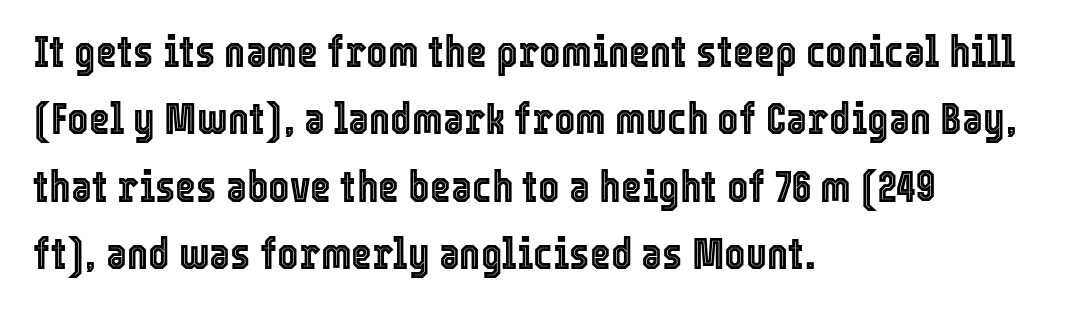
Successive baselines arrive at the customary interval. This sample is left-justified, so line endings fall wherever the words run out. Notice how the stems are strictly vertical — no italics here. The zone under the glyphs is completely vacant.
